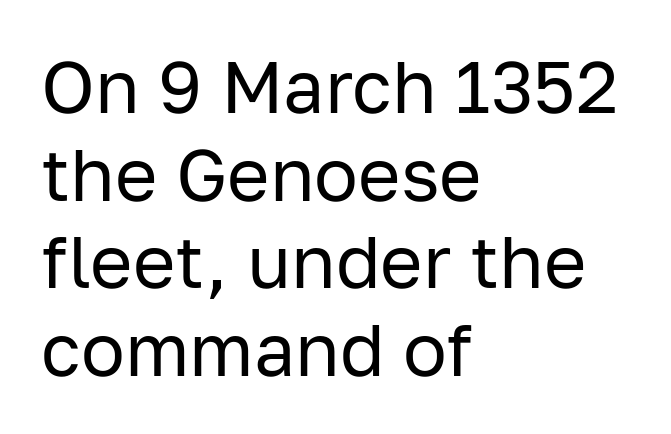
The image shows 73 px regular-weight sans-serif type, upright; set left-aligned, line spacing 1.2x, normal letter spacing, not underlined; low stroke contrast and a medium x-height.
